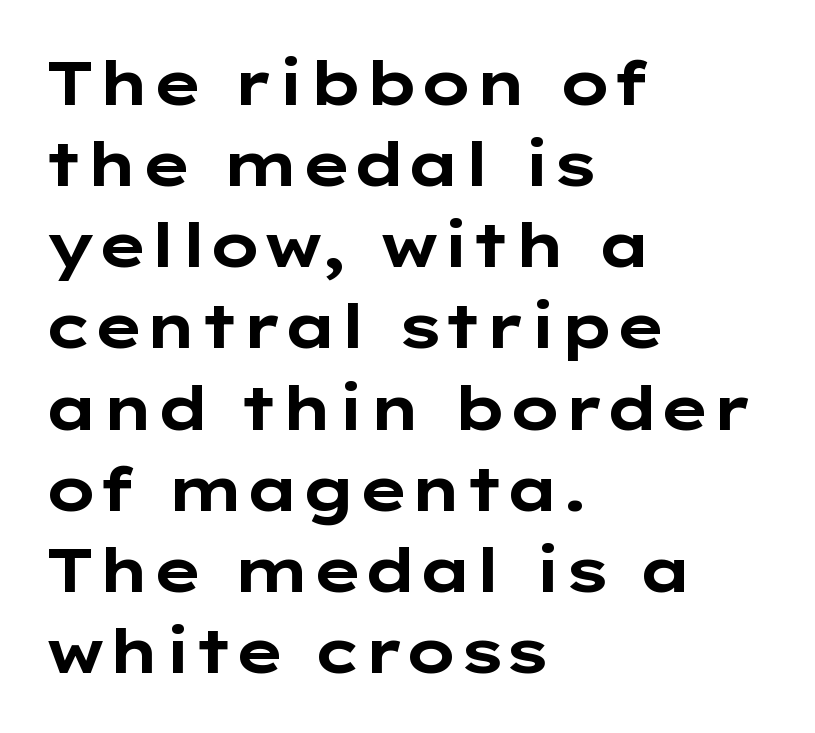
Q: Is the text bold? A: Yes.
Q: Is the text italic (slanted)? A: No, it is upright.
Q: Is the typeface a serif or a sans-serif typeface? A: Sans-serif.
Q: Is the text underlined? A: No.
Q: How is the paragraph aligned? A: Left-aligned.
Q: Is the spacing between letters normal or unusually wide? A: Normal.
Q: Is the spacing between lines tight, normal or loose? A: Normal.
Q: Width (condensed, normal, or wide)? A: Wide.
Q: Stroke contrast? A: Low.
Q: x-height? A: Medium.
Q: Monospaced? A: No.
